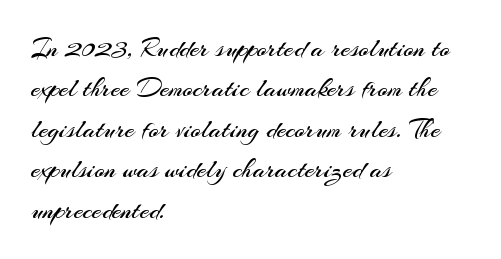
The passage shown stacks its lines at a standard gap. Students, note that the glyphs here touch the page at normal intervals. This reads as an unemphasized weight, regular at the heaviest. Typeset ragged right — the left edge is the straight one.
